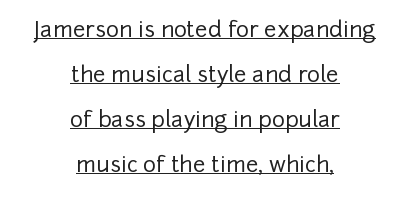
The image shows 22 px text type, upright; set centered, loose line spacing (2.05x), normal letter spacing, underlined.
